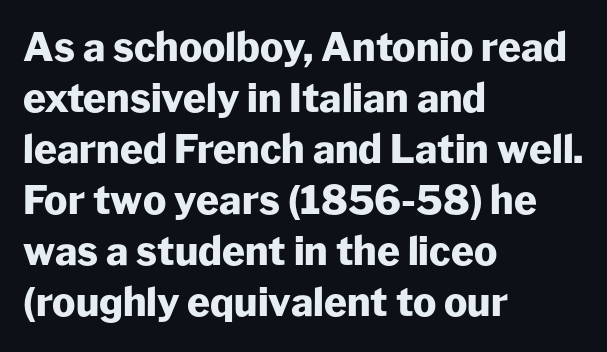
The image shows 39 px heavy sans-serif type, upright; set left-aligned, normal line spacing (1.31x), normal letter spacing, not underlined; low stroke contrast and a medium x-height.
